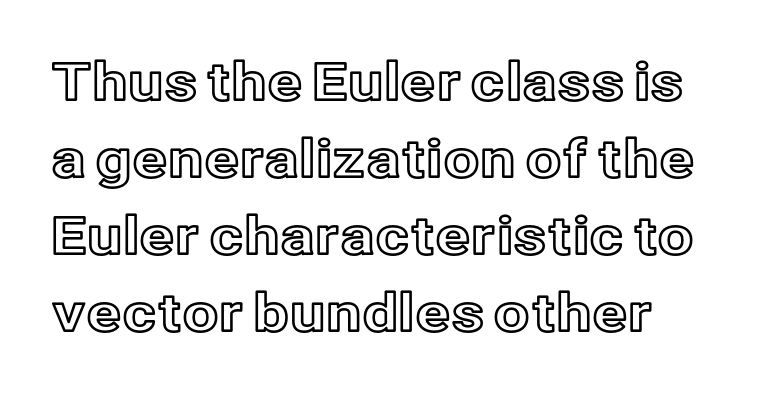
The image shows 52 px text type, upright; set normal line spacing (1.48x), normal letter spacing, not underlined; a medium x-height.
